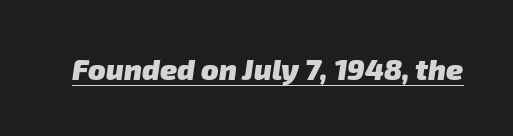
Notice how a bar underscores the lettering throughout. Words appear dense and cohesive because spacing is normal. Bold? Absolutely — the strokes are thick and heavy. Here the designer chose a conventional face with non-uniform glyph widths.
